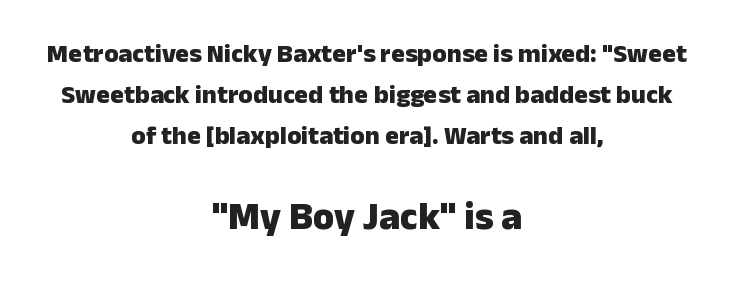
How heavy is the stroke? Heavy — this is a bold. This is roman type, the default non-slanted kind. A clean baseline with only descenders dipping below it. In CSS terms this would be text-align: center. Honestly, the letter spacing is just normal — you wouldn't notice it. The letters in the lower block stand taller than those in the block above.
